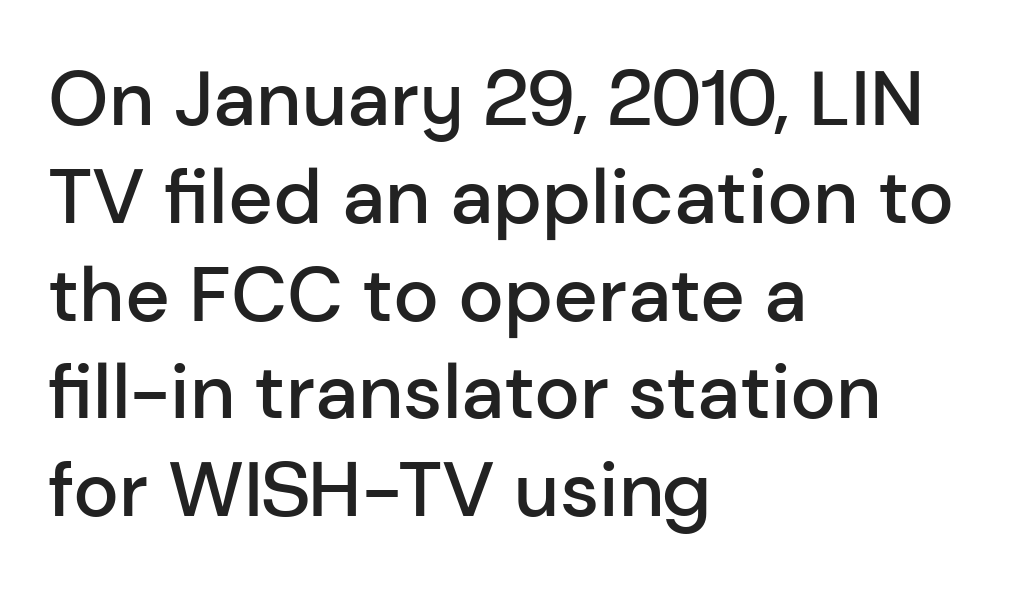
{"serif": "no", "italic": "no", "bold": "semi", "weight": "semibold", "width": "normal", "stroke_contrast": "low", "x_height": "medium", "monospaced": "no", "underline": "no", "align": "left", "line_spacing": "normal", "line_spacing_ratio": 1.27, "letter_spacing": "normal", "letter_spacing_em": 0.0, "glyph_px": 77}
